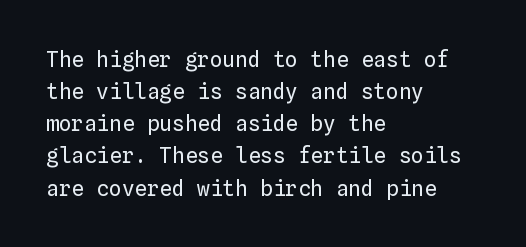
{"italic": "no", "bold": "no", "underline": "no", "align": "left", "line_spacing": "normal", "line_spacing_ratio": 1.53, "letter_spacing": "normal", "letter_spacing_em": 0.0, "glyph_px": 21}
